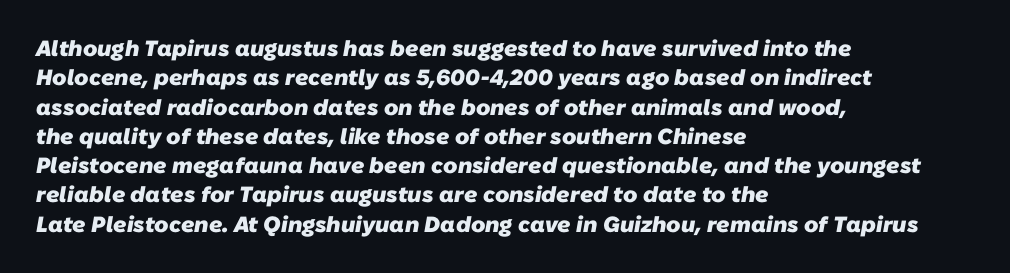
{"bold": "yes", "underline": "no", "align": "left", "line_spacing": "normal", "line_spacing_ratio": 1.33, "letter_spacing": "normal", "letter_spacing_em": 0.0, "glyph_px": 22}
